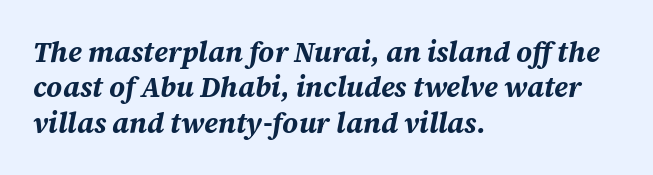
The image shows 28 px bold type, italic (leaning right); set left-aligned, normal line spacing (1.26x), normal letter spacing, not underlined; medium stroke contrast and a large x-height.
